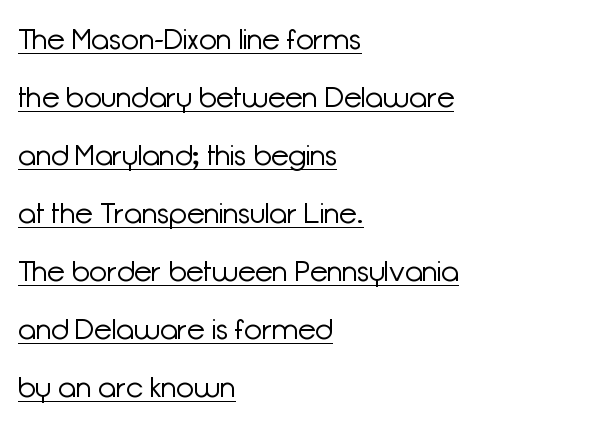
Quick note: underline on. I'd call this a sans setting — the letters go barefoot. Does the leading feel generous? Absolutely, it's lavish. Style check: upright. The paragraph shown leans on its left margin. Short note: letters normally spaced.
